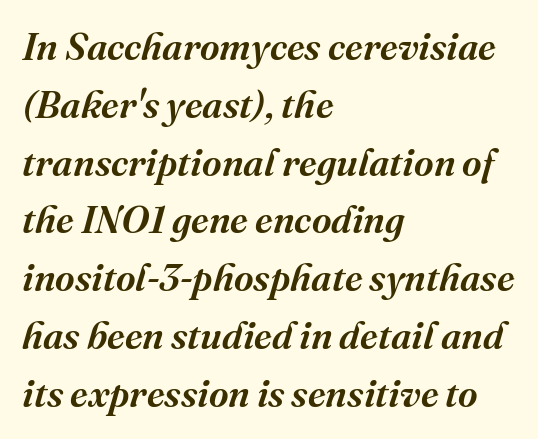
Evenly set lines give the paragraph a standard silhouette. Nothing unusual about the tracking: characters are spaced as the font intends. Would a proofreader flag this as italicized? Yes. What kind of face is this? One with serifs. The rendering uses a semibold face; strokes are thickened but not to full bold.
